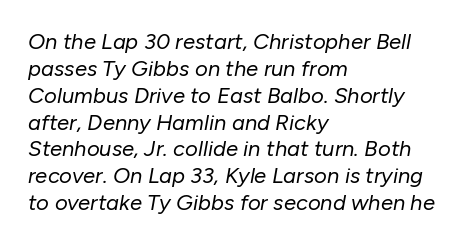
Q: Is the text bold? A: No.
Q: Is the text italic (slanted)? A: Yes, it leans right by about 10 degrees.
Q: Is the text underlined? A: No.
Q: How is the paragraph aligned? A: Left-aligned.
Q: Is the spacing between letters normal or unusually wide? A: Normal.
